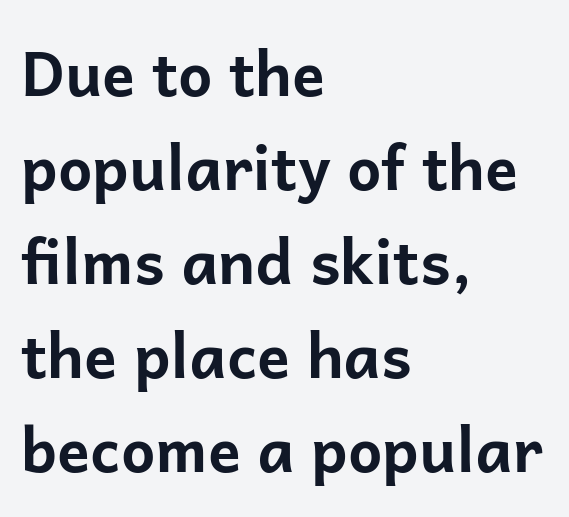
{"serif": "no", "italic": "no", "bold": "yes", "weight": "bold", "width": "normal", "stroke_contrast": "low", "x_height": "medium", "monospaced": "no", "underline": "no", "align": "left", "line_spacing": "normal", "line_spacing_ratio": 1.54, "letter_spacing": "normal", "letter_spacing_em": 0.0, "glyph_px": 61}
